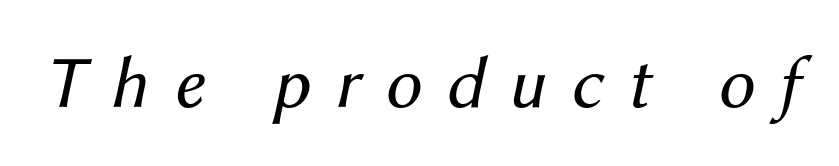
Q: Is the text bold? A: No.
Q: Is the text italic (slanted)? A: Yes, it leans right by about 12 degrees.
Q: Is the text underlined? A: No.
Q: Is the spacing between letters normal or unusually wide? A: Unusually wide.
Q: Width (condensed, normal, or wide)? A: Normal.
Q: Stroke contrast? A: Medium.
Q: x-height? A: Medium.
Q: Monospaced? A: No.
